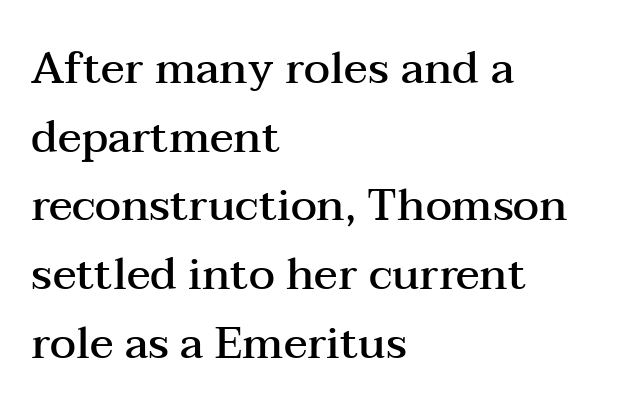
Nothing unusual about the tracking: characters are spaced as the font intends. Reading down the column, the eye jumps a familiar distance to each next line. The face used here is proportionally spaced, like ordinary book or web type. What kind of face is this? One with serifs. Unlike italic type, these characters show no tilt at all. Caption: multi-line text, flush left, ragged right.
